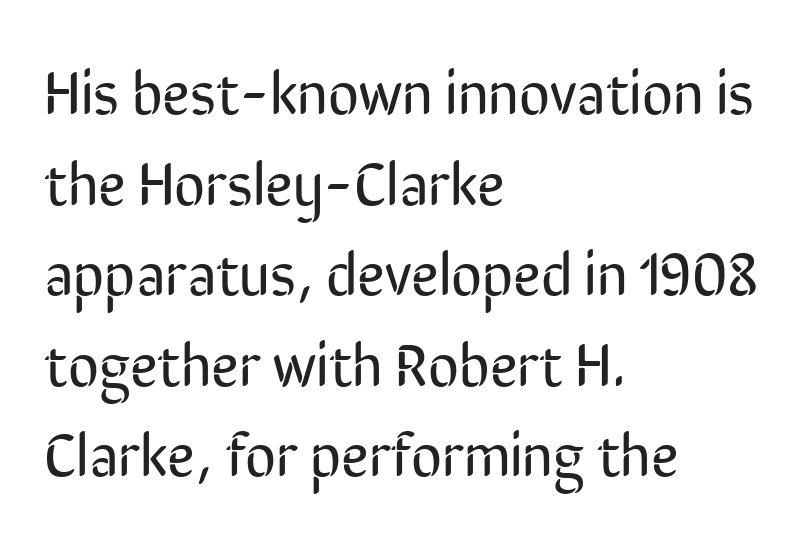
{"serif": "no", "italic": "no", "bold": "no", "weight": "regular", "width": "condensed", "stroke_contrast": "low", "x_height": "medium", "monospaced": "no", "underline": "no", "align": "left", "line_spacing": "normal", "line_spacing_ratio": 1.51, "letter_spacing": "normal", "letter_spacing_em": 0.0, "glyph_px": 60}
